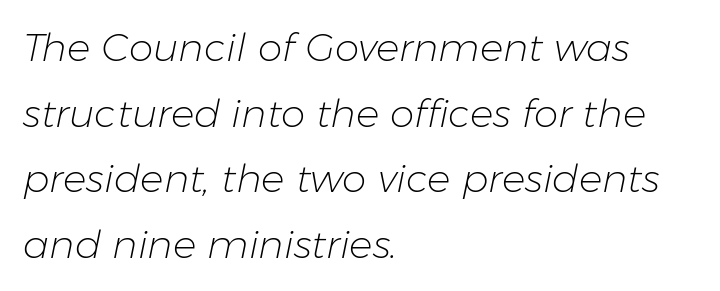
Q: Is the text bold? A: No.
Q: Is the text italic (slanted)? A: Yes, it leans right by about 11 degrees.
Q: Is the text underlined? A: No.
Q: How is the paragraph aligned? A: Left-aligned.
Q: Is the spacing between letters normal or unusually wide? A: Normal.
Q: Is the spacing between lines tight, normal or loose? A: Normal.
Q: Width (condensed, normal, or wide)? A: Normal.
Q: Stroke contrast? A: Low.
Q: x-height? A: Medium.
Q: Monospaced? A: No.
